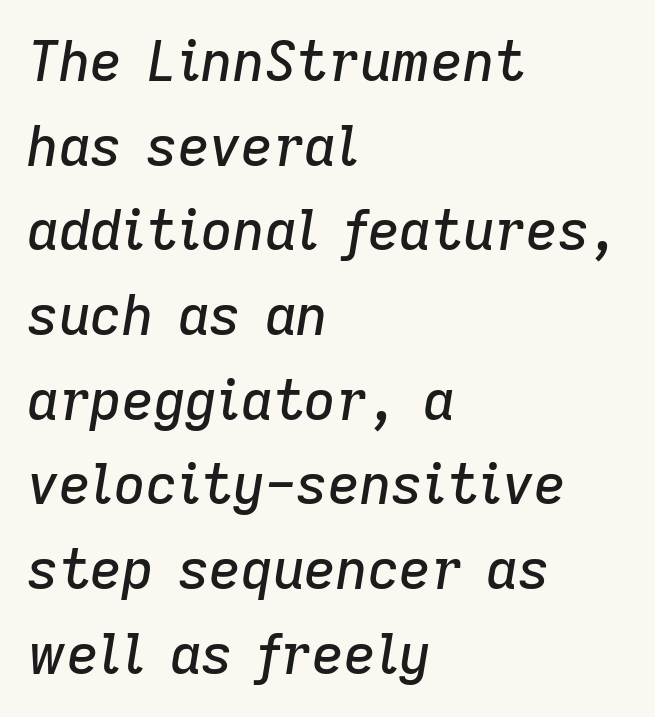
The image shows 55 px text type, italic (leaning right); set left-aligned, normal line spacing (1.54x), normal letter spacing, not underlined; low stroke contrast and a medium x-height.
